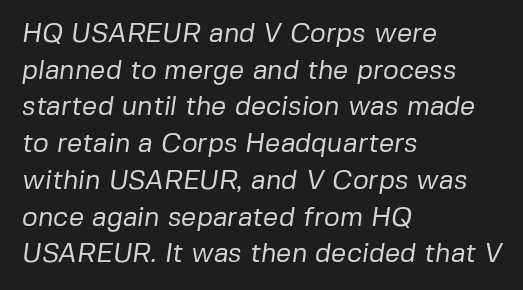
{"bold": "no", "underline": "no", "align": "left", "line_spacing": "normal", "line_spacing_ratio": 1.36, "letter_spacing": "normal", "letter_spacing_em": 0.0, "glyph_px": 27}
